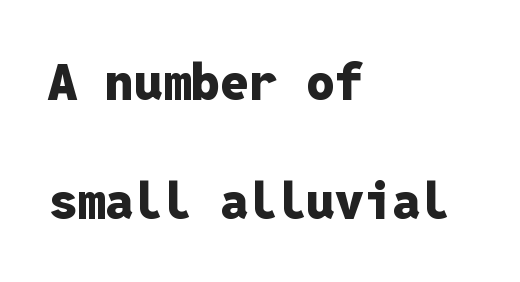
The image shows 51 px heavy sans-serif type, upright, monospaced; set left-aligned, loose line spacing (2.33x), normal letter spacing, not underlined; low stroke contrast and a medium x-height.
